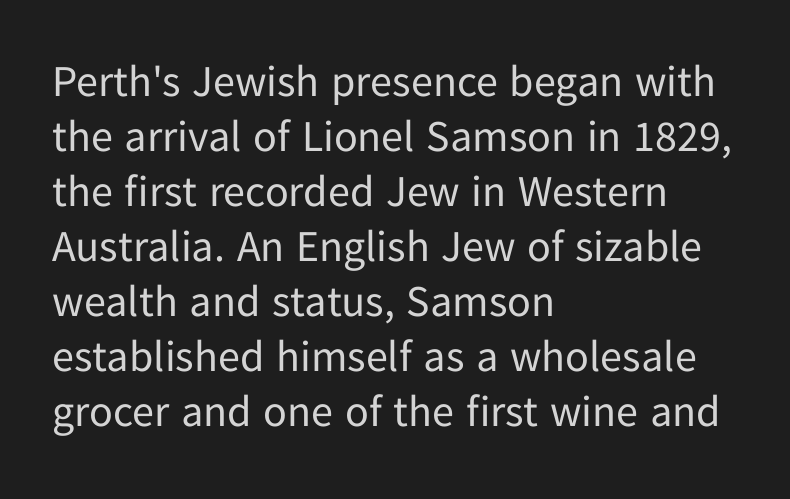
Q: Is the text bold? A: No.
Q: Is the text italic (slanted)? A: No, it is upright.
Q: Is the typeface a serif or a sans-serif typeface? A: Sans-serif.
Q: Is the text underlined? A: No.
Q: How is the paragraph aligned? A: Left-aligned.
Q: Is the spacing between letters normal or unusually wide? A: Normal.
Q: Is the spacing between lines tight, normal or loose? A: Normal.
Q: Width (condensed, normal, or wide)? A: Normal.
Q: Stroke contrast? A: Low.
Q: x-height? A: Medium.
Q: Monospaced? A: No.
